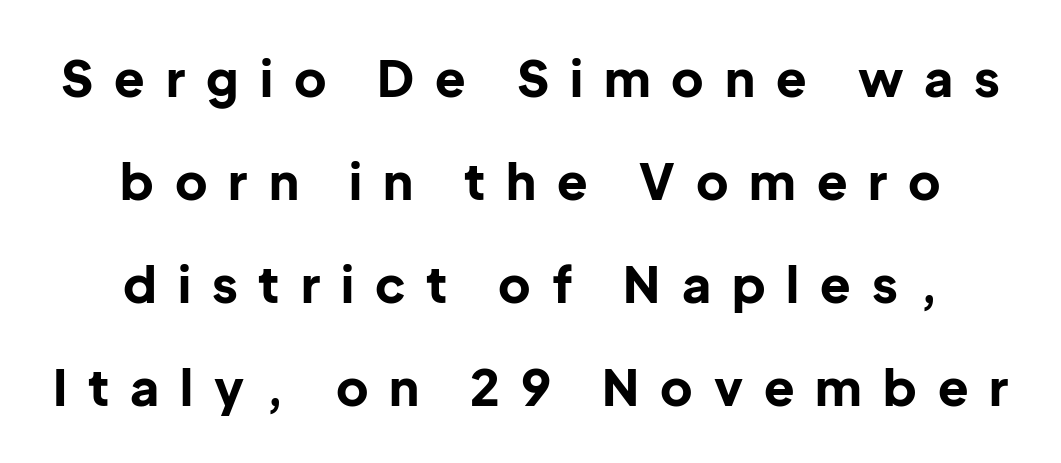
The image shows 50 px bold sans-serif type, upright; set centered, loose line spacing (2.06x), unusually wide letter spacing (+0.42 em), not underlined; low stroke contrast and a medium x-height.
